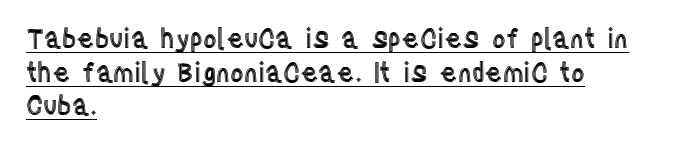
Q: Is the text italic (slanted)? A: No, it is upright.
Q: Is the text underlined? A: Yes.
Q: How is the paragraph aligned? A: Left-aligned.
Q: Is the spacing between letters normal or unusually wide? A: Normal.
Q: Is the spacing between lines tight, normal or loose? A: Normal.
